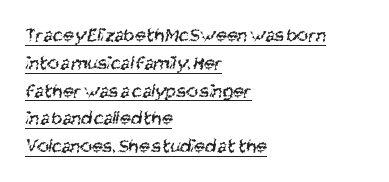
The image shows 20 px text type; set left-aligned, normal line spacing (1.39x), normal letter spacing, underlined.
